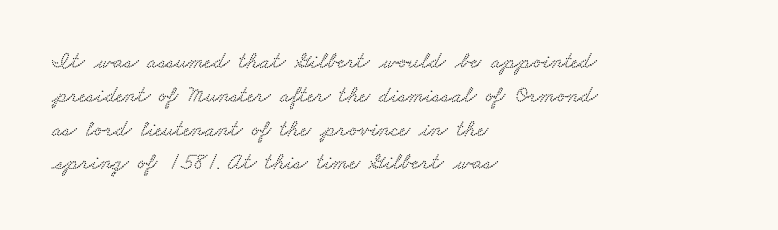
Q: Is the text underlined? A: No.
Q: How is the paragraph aligned? A: Left-aligned.
Q: Is the spacing between letters normal or unusually wide? A: Normal.
Q: Is the spacing between lines tight, normal or loose? A: Normal.
